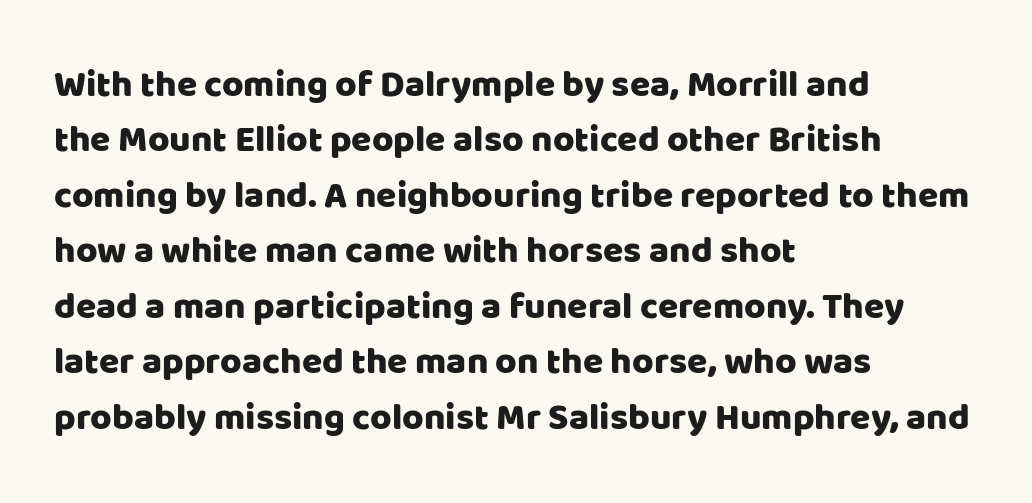
{"serif": "no", "italic": "no", "width": "normal", "stroke_contrast": "low", "x_height": "large", "monospaced": "no", "underline": "no", "align": "left", "line_spacing": "normal", "line_spacing_ratio": 1.5, "letter_spacing": "normal", "letter_spacing_em": 0.0, "glyph_px": 37}
